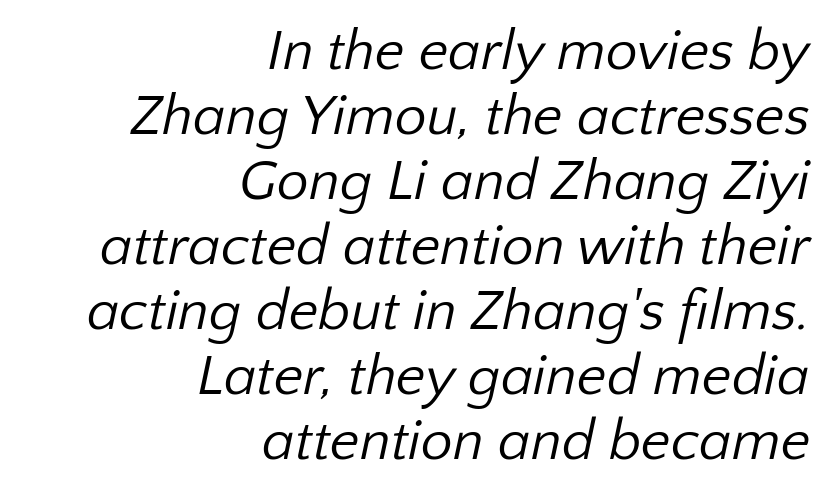
{"serif": "no", "bold": "no", "weight": "regular", "width": "normal", "stroke_contrast": "low", "x_height": "medium", "monospaced": "no", "underline": "no", "align": "right", "line_spacing": "tight", "line_spacing_ratio": 1.14, "letter_spacing": "normal", "letter_spacing_em": 0.0, "glyph_px": 57}
